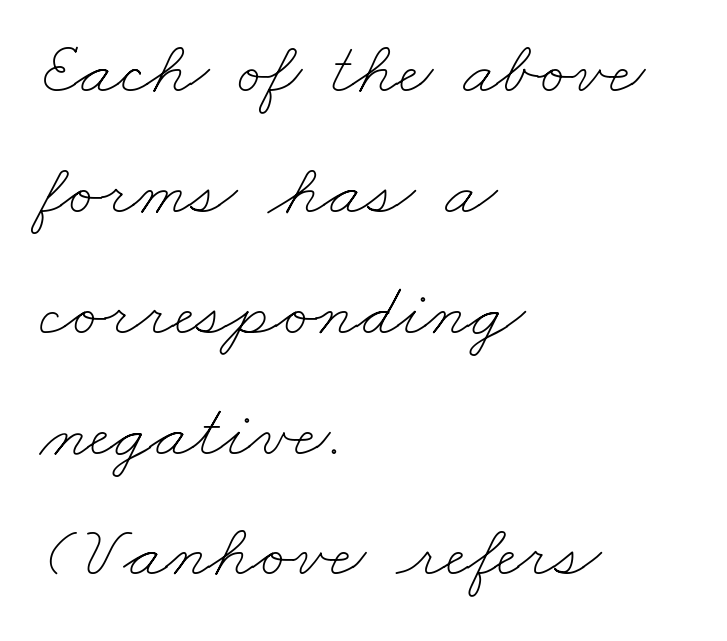
The characters are drawn with everyday or finer stroke widths. What's the leading like? Ordinary, nothing unusual. The passage shown is typed in a proportional face where columns would drift. The setting favours the left margin, as ordinary paragraphs usually do. Here the glyphs are tracked normally, forming tight word shapes.
